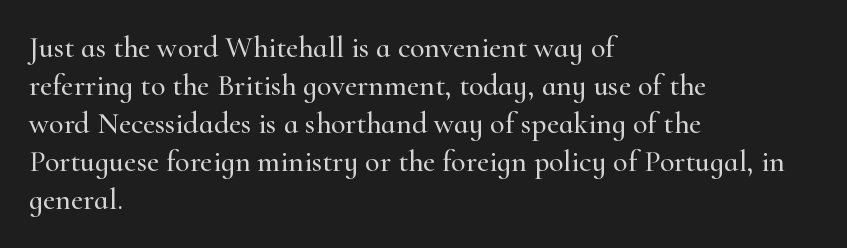
{"serif": "yes", "italic": "no", "width": "normal", "stroke_contrast": "high", "x_height": "small", "monospaced": "no", "underline": "no", "align": "left", "line_spacing": "normal", "line_spacing_ratio": 1.27, "letter_spacing": "normal", "letter_spacing_em": 0.0, "glyph_px": 30}
